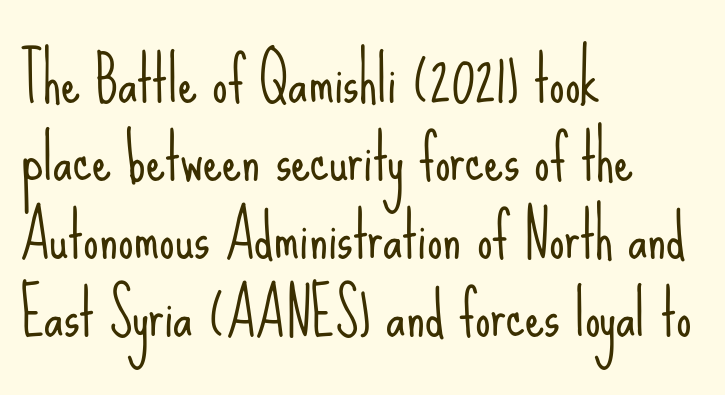
The image shows 61 px light, condensed sans-serif type, upright; set left-aligned, normal line spacing (1.28x), normal letter spacing, not underlined; low stroke contrast and a small x-height.
